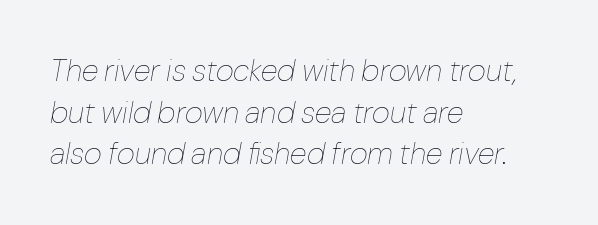
Q: Is the text bold? A: No.
Q: Is the text italic (slanted)? A: Yes, it leans right by about 10 degrees.
Q: Is the text underlined? A: No.
Q: How is the paragraph aligned? A: Left-aligned.
Q: Is the spacing between letters normal or unusually wide? A: Normal.
Q: Is the spacing between lines tight, normal or loose? A: Normal.
Q: Width (condensed, normal, or wide)? A: Normal.
Q: Stroke contrast? A: Low.
Q: x-height? A: Medium.
Q: Monospaced? A: No.
